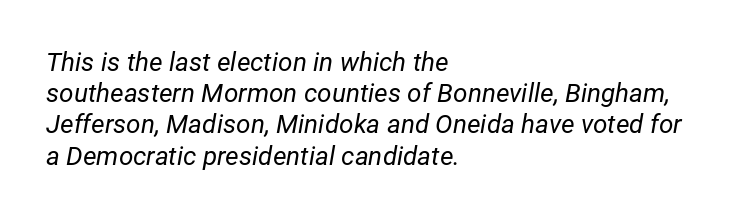
{"italic": "yes", "lean": "right", "slant_degrees": 12, "bold": "no", "underline": "no", "align": "left", "line_spacing_ratio": 1.2, "letter_spacing": "normal", "letter_spacing_em": 0.0, "glyph_px": 26}
